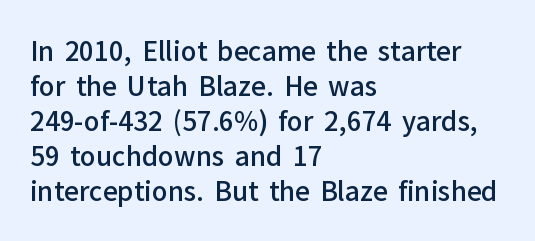
The image shows 26 px text type, upright; set left-aligned, normal line spacing (1.35x), normal letter spacing, not underlined.
